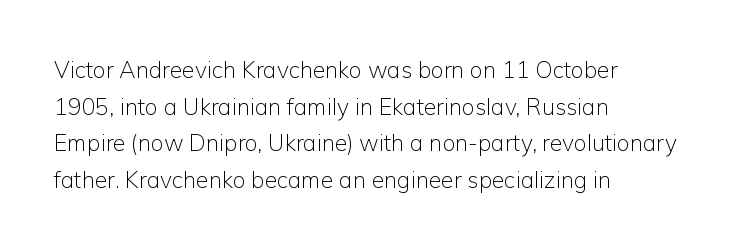
Notice how descenders clear the ascenders below comfortably — that's standard leading. Heft: none added — not bold. Posture: upright roman. The tracking reads as untouched default to a designer's eye. If you drew a ruler down the left edge, every line would touch it.
